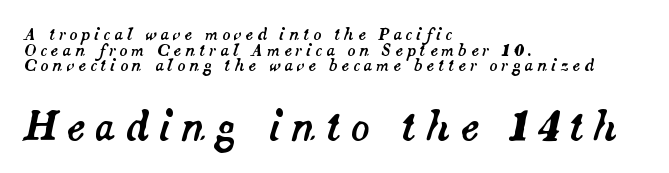
The image shows 39 px text type, italic (leaning right); set left-aligned, tight line spacing (0.97x), unusually wide letter spacing (+0.24 em), not underlined; the second (bottom) block is 2.44x larger; medium stroke contrast and a small x-height.
